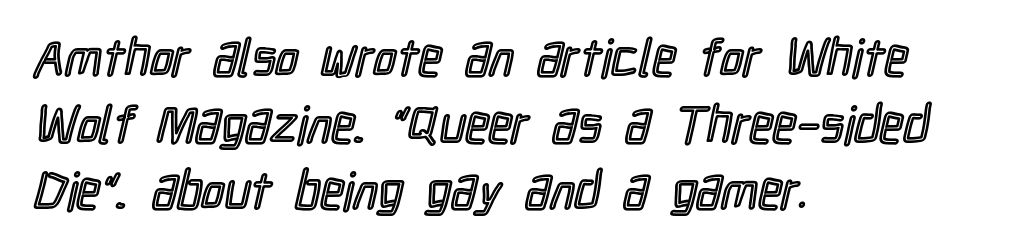
{"width": "condensed", "x_height": "medium", "monospaced": "no", "underline": "no", "align": "left", "line_spacing": "normal", "line_spacing_ratio": 1.28, "letter_spacing": "normal", "letter_spacing_em": 0.0, "glyph_px": 52}
